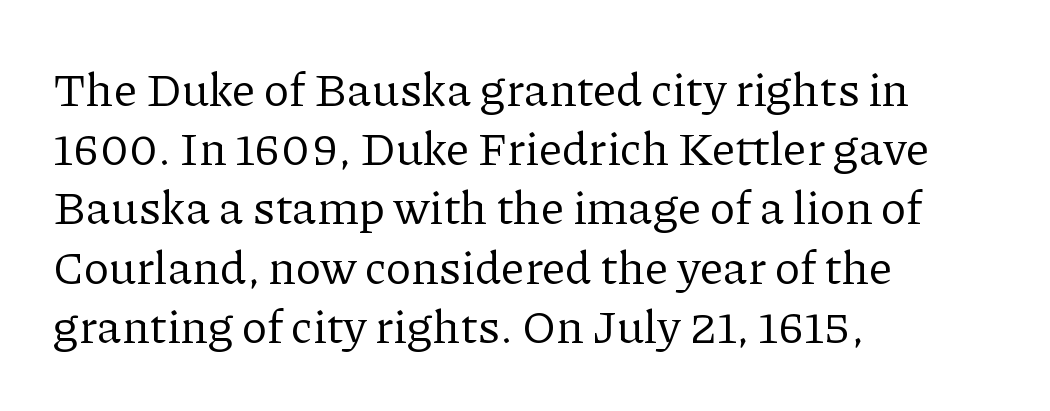
{"serif": "yes", "italic": "no", "bold": "no", "weight": "regular", "width": "normal", "stroke_contrast": "low", "x_height": "medium", "monospaced": "no", "underline": "no", "align": "left", "line_spacing": "normal", "line_spacing_ratio": 1.26, "letter_spacing": "normal", "letter_spacing_em": 0.0, "glyph_px": 47}
